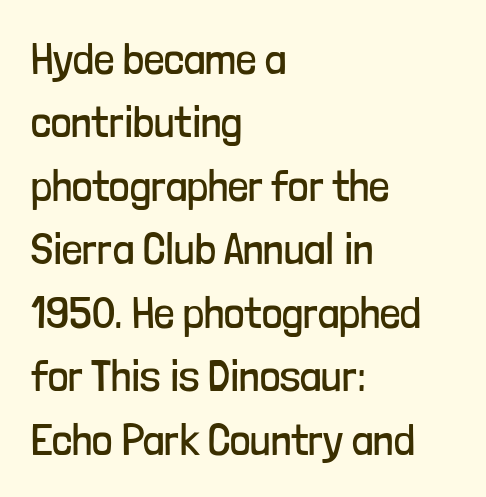
Type style note: lacks serifs. The lettering holds an erect, upright posture throughout. These glyphs show unthickened strokes, regular width or finer. Left-aligned paragraph, ragged on the right. The line-height multiplier appears to be the usual default. Here the glyphs are tracked normally, forming tight word shapes.
